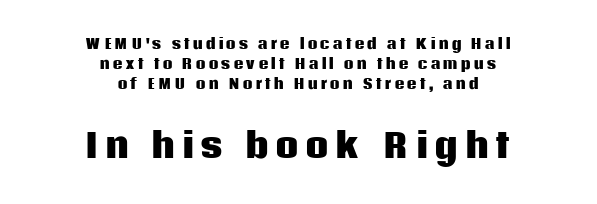
Q: Is the text bold? A: Yes.
Q: Is the text italic (slanted)? A: No, it is upright.
Q: Is the typeface a serif or a sans-serif typeface? A: Sans-serif.
Q: Is the text underlined? A: No.
Q: How is the paragraph aligned? A: Centered.
Q: Is the spacing between lines tight, normal or loose? A: Normal.
Q: Which block of text is set in a larger size, the first (top) or the second (bottom)? A: The second (bottom) one.
Q: Width (condensed, normal, or wide)? A: Normal.
Q: Stroke contrast? A: Low.
Q: x-height? A: Large.
Q: Monospaced? A: No.
